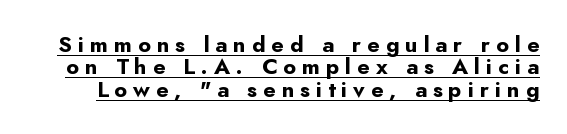
{"italic": "no", "bold": "yes", "underline": "yes", "line_spacing": "tight", "line_spacing_ratio": 1.02, "letter_spacing": "wide", "letter_spacing_em": 0.27, "glyph_px": 22}
